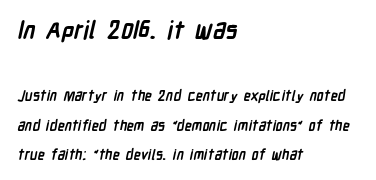
Beneath every word, the page is bare. The passage shown stacks its lines with a broad gap. Is the letter spacing exaggerated? No — it looks like the ordinary default. This layout puts the oversized block above and the modest block below. The passage shown is emphatically bold.
